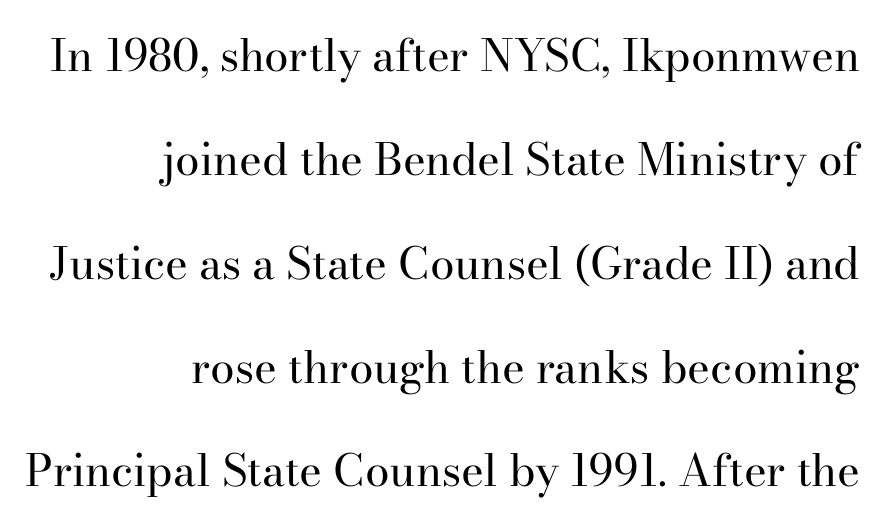
{"serif": "yes", "italic": "no", "bold": "no", "weight": "regular", "width": "normal", "stroke_contrast": "high", "x_height": "small", "monospaced": "no", "underline": "no", "align": "right", "line_spacing": "loose", "line_spacing_ratio": 2.36, "letter_spacing": "normal", "letter_spacing_em": 0.0, "glyph_px": 44}
